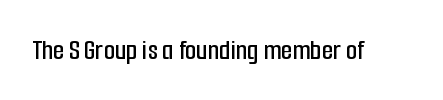
The image shows 29 px condensed sans-serif type, upright; set normal letter spacing, not underlined; low stroke contrast and a medium x-height.
